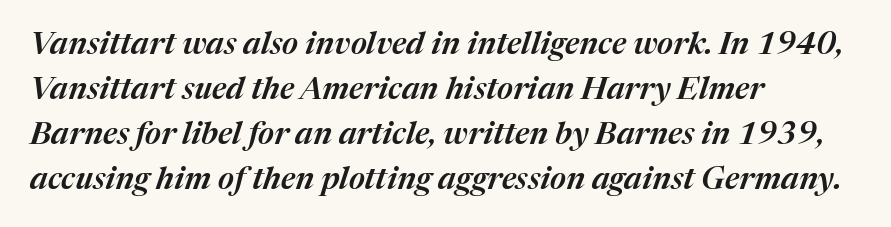
{"italic": "yes", "lean": "right", "slant_degrees": 17, "width": "normal", "stroke_contrast": "medium", "x_height": "medium", "monospaced": "no", "underline": "no", "align": "left", "line_spacing": "normal", "line_spacing_ratio": 1.45, "letter_spacing": "normal", "letter_spacing_em": 0.0, "glyph_px": 31}
